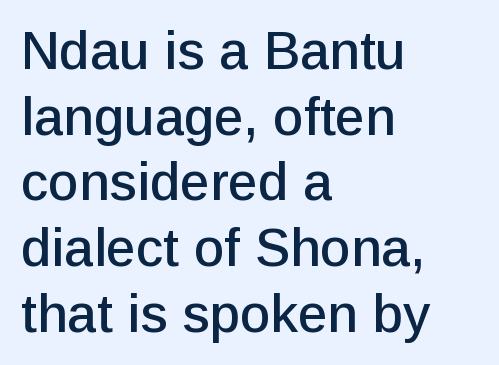
{"serif": "no", "italic": "no", "width": "normal", "stroke_contrast": "low", "x_height": "medium", "monospaced": "no", "underline": "no", "align": "left", "line_spacing_ratio": 1.24, "letter_spacing": "normal", "letter_spacing_em": 0.0, "glyph_px": 53}
